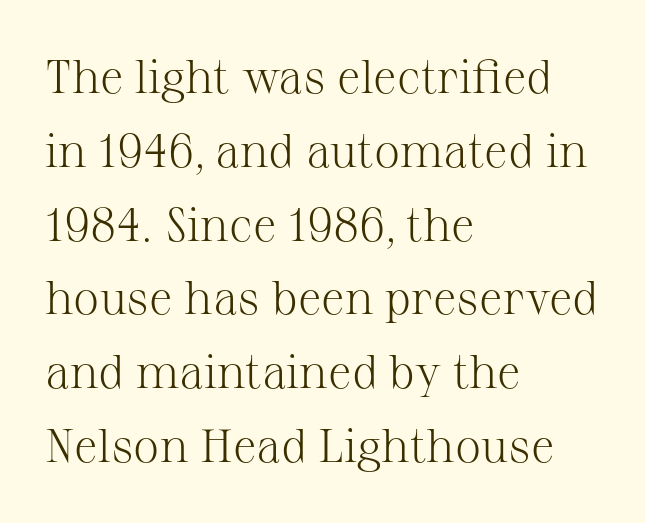
Q: Is the text bold? A: No.
Q: Is the text italic (slanted)? A: No, it is upright.
Q: Is the typeface a serif or a sans-serif typeface? A: Serif.
Q: Is the text underlined? A: No.
Q: How is the paragraph aligned? A: Left-aligned.
Q: Is the spacing between letters normal or unusually wide? A: Normal.
Q: Is the spacing between lines tight, normal or loose? A: Normal.
Q: Width (condensed, normal, or wide)? A: Normal.
Q: Stroke contrast? A: Medium.
Q: x-height? A: Medium.
Q: Monospaced? A: No.
